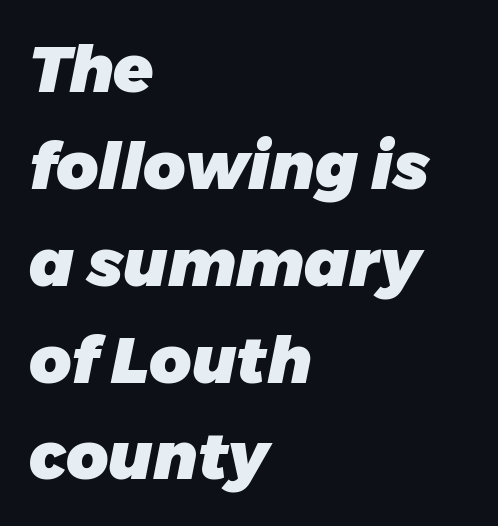
{"italic": "yes", "lean": "right", "slant_degrees": 11, "bold": "yes", "weight": "heavy", "width": "normal", "stroke_contrast": "low", "x_height": "medium", "monospaced": "no", "underline": "no", "align": "left", "line_spacing": "normal", "line_spacing_ratio": 1.49, "letter_spacing": "normal", "letter_spacing_em": 0.0, "glyph_px": 65}
